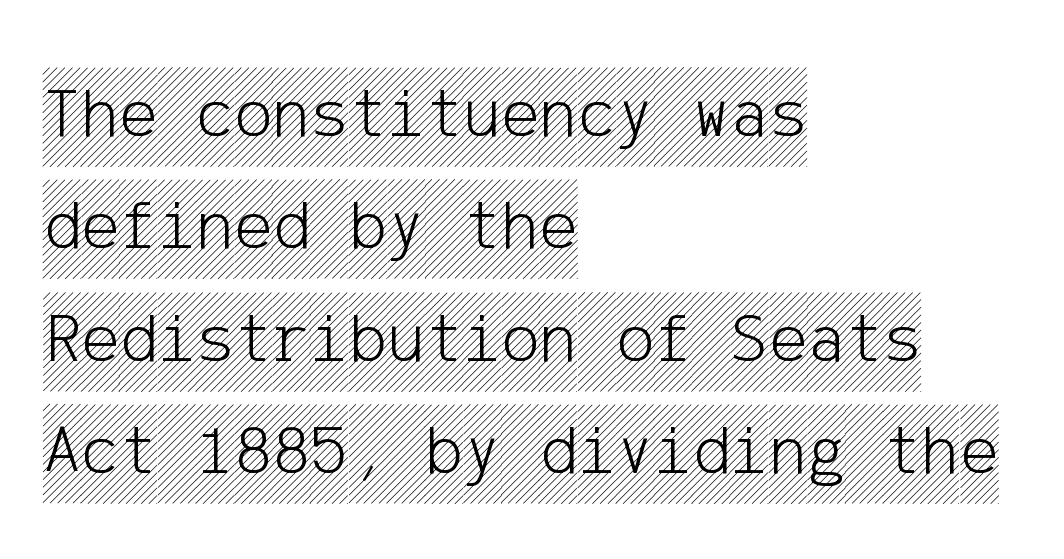
How are the letters spaced? Ordinarily, with no added tracking. Is there any slant? The stems are plumb. Unmarked baselines from the first word to the last. Is there much room between lines? A standard amount, neither cramped nor airy. Which margin do the lines hug? The left one — the right edge is uneven.
